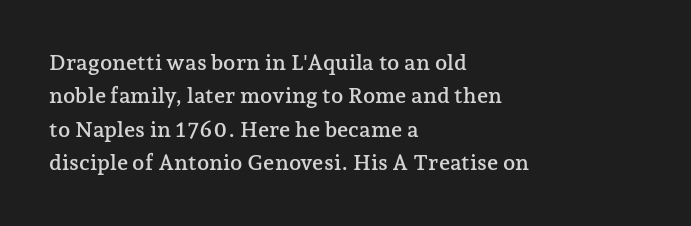
The image shows 22 px text type, upright; set left-aligned, normal line spacing (1.52x), normal letter spacing, not underlined.
